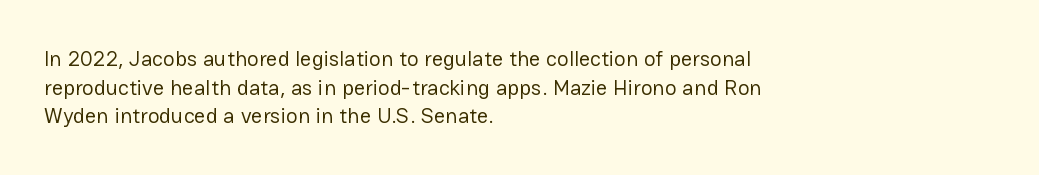
{"italic": "no", "bold": "no", "underline": "no", "align": "left", "line_spacing": "normal", "line_spacing_ratio": 1.3, "letter_spacing": "normal", "letter_spacing_em": 0.0, "glyph_px": 22}
